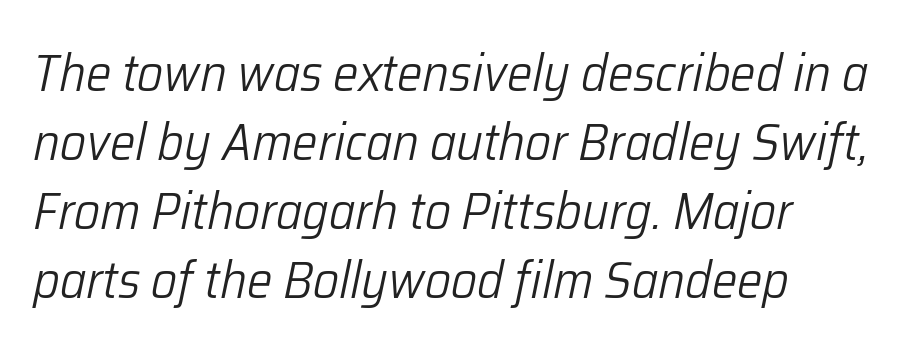
Q: Is the text bold? A: No.
Q: Is the text italic (slanted)? A: Yes, it leans right by about 12 degrees.
Q: Is the text underlined? A: No.
Q: Is the spacing between letters normal or unusually wide? A: Normal.
Q: Is the spacing between lines tight, normal or loose? A: Normal.
Q: Width (condensed, normal, or wide)? A: Normal.
Q: Stroke contrast? A: Low.
Q: x-height? A: Medium.
Q: Monospaced? A: No.
